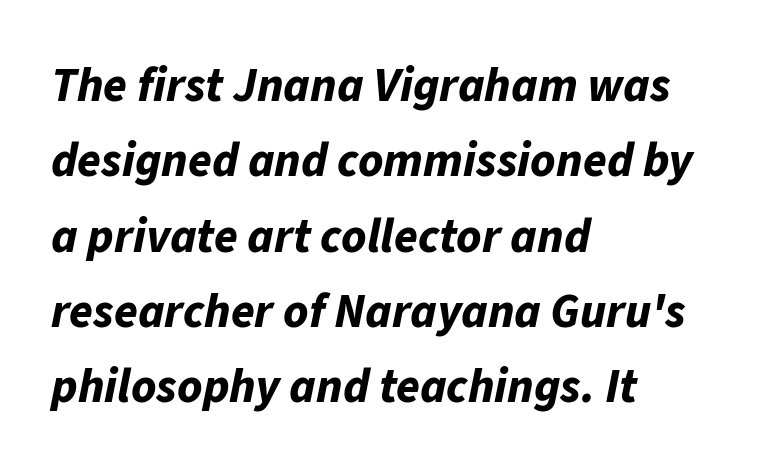
The image shows 48 px bold type, italic (leaning right); set left-aligned, normal line spacing (1.57x), normal letter spacing, not underlined; low stroke contrast and a medium x-height.
